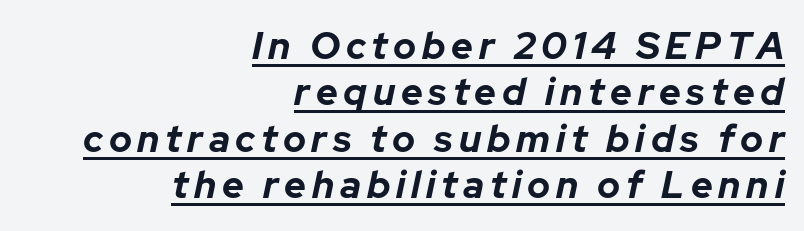
When letters slant like this, we call the style italic. The rendering uses natural spacing where letterforms have individual widths. Typesetter's note: full bold, strokes at maximum text heaviness. Layout note: lines flush right.
